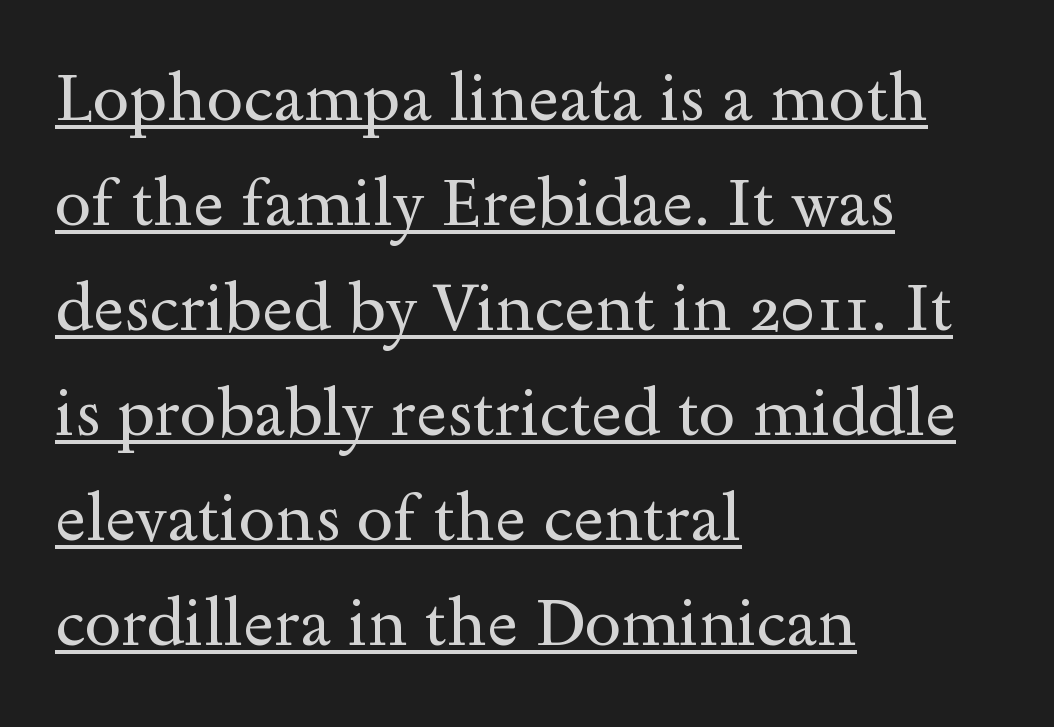
Q: Is the text bold? A: No.
Q: Is the text italic (slanted)? A: No, it is upright.
Q: Is the typeface a serif or a sans-serif typeface? A: Serif.
Q: Is the text underlined? A: Yes.
Q: How is the paragraph aligned? A: Left-aligned.
Q: Is the spacing between letters normal or unusually wide? A: Normal.
Q: Is the spacing between lines tight, normal or loose? A: Normal.
Q: Width (condensed, normal, or wide)? A: Wide.
Q: x-height? A: Small.
Q: Monospaced? A: No.
